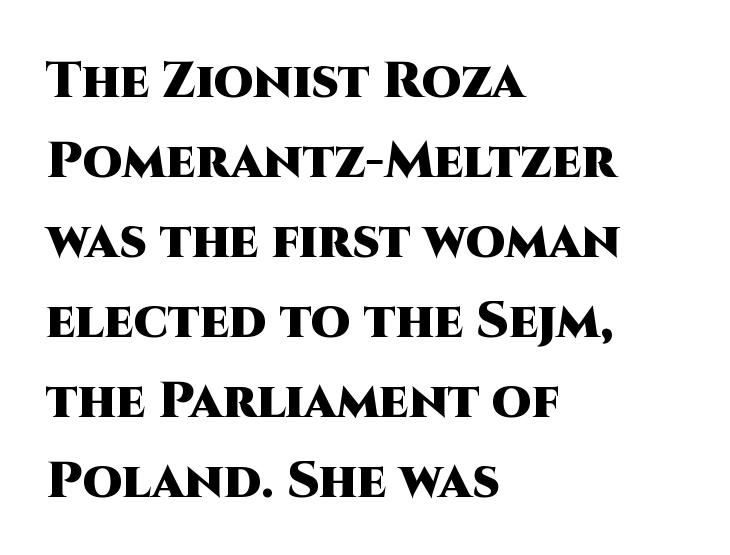
The image shows 51 px heavy sans-serif type, upright; set left-aligned, normal line spacing (1.57x), normal letter spacing, not underlined; high stroke contrast and a large x-height.
